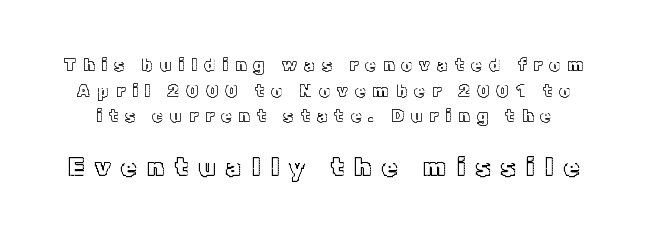
Q: Is the text italic (slanted)? A: No, it is upright.
Q: Is the text underlined? A: No.
Q: Is the spacing between letters normal or unusually wide? A: Unusually wide.
Q: Is the spacing between lines tight, normal or loose? A: Normal.
Q: Which block of text is set in a larger size, the first (top) or the second (bottom)? A: The second (bottom) one.
